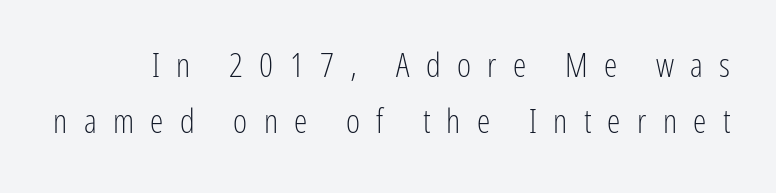
The image shows 34 px light, condensed sans-serif type, upright; set normal line spacing (1.64x), unusually wide letter spacing (+0.48 em), not underlined; low stroke contrast and a medium x-height.
